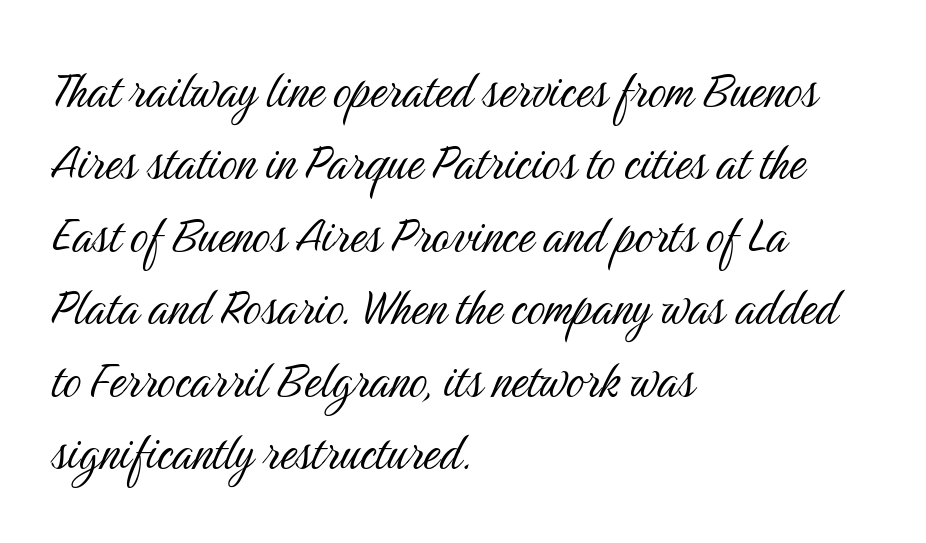
Q: Is the text bold? A: No.
Q: Is the text italic (slanted)? A: Yes.
Q: Is the typeface a serif or a sans-serif typeface? A: Sans-serif.
Q: Is the text underlined? A: No.
Q: How is the paragraph aligned? A: Left-aligned.
Q: Is the spacing between letters normal or unusually wide? A: Normal.
Q: Is the spacing between lines tight, normal or loose? A: Normal.
Q: Width (condensed, normal, or wide)? A: Condensed.
Q: Stroke contrast? A: Medium.
Q: x-height? A: Medium.
Q: Monospaced? A: No.
